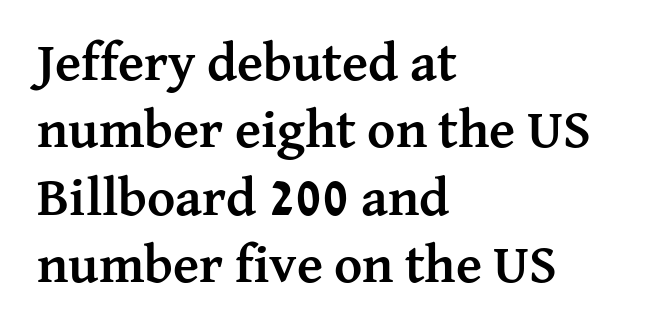
{"serif": "yes", "italic": "no", "bold": "yes", "weight": "semibold", "width": "normal", "stroke_contrast": "medium", "x_height": "medium", "monospaced": "no", "underline": "no", "align": "left", "line_spacing": "normal", "line_spacing_ratio": 1.25, "letter_spacing": "normal", "letter_spacing_em": 0.0, "glyph_px": 54}
